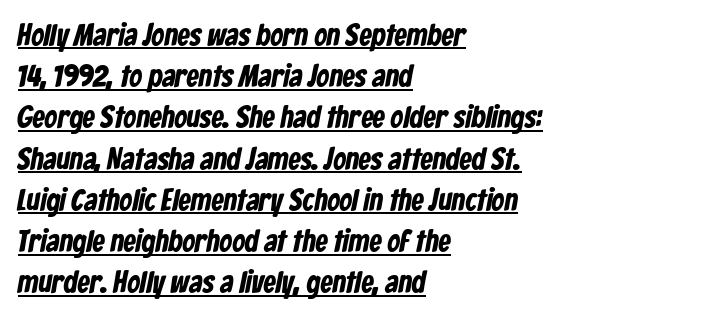
{"serif": "no", "bold": "yes", "weight": "bold", "width": "condensed", "stroke_contrast": "low", "x_height": "medium", "monospaced": "no", "underline": "yes", "align": "left", "line_spacing": "normal", "line_spacing_ratio": 1.33, "letter_spacing": "normal", "letter_spacing_em": 0.0, "glyph_px": 31}
